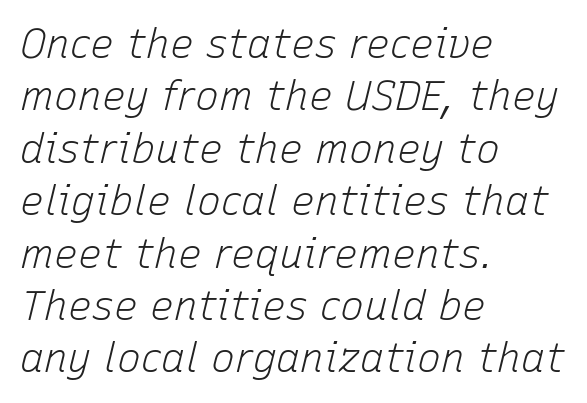
The image shows 40 px light type, italic (leaning right); set left-aligned, normal line spacing (1.31x), normal letter spacing, not underlined; low stroke contrast and a medium x-height.
